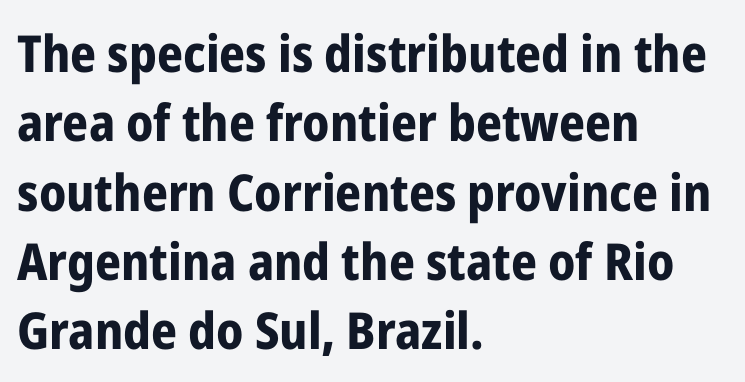
Q: Is the text bold? A: Yes.
Q: Is the text italic (slanted)? A: No, it is upright.
Q: Is the typeface a serif or a sans-serif typeface? A: Sans-serif.
Q: Is the text underlined? A: No.
Q: How is the paragraph aligned? A: Left-aligned.
Q: Is the spacing between letters normal or unusually wide? A: Normal.
Q: Is the spacing between lines tight, normal or loose? A: Normal.
Q: Width (condensed, normal, or wide)? A: Condensed.
Q: Stroke contrast? A: Low.
Q: x-height? A: Medium.
Q: Monospaced? A: No.
